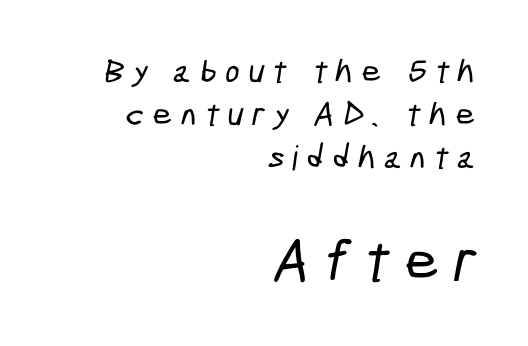
The image shows 60 px condensed sans-serif type; set right-aligned, normal line spacing (1.27x), unusually wide letter spacing (+0.25 em), not underlined; the second (bottom) block is 1.76x larger; low stroke contrast and a medium x-height.
